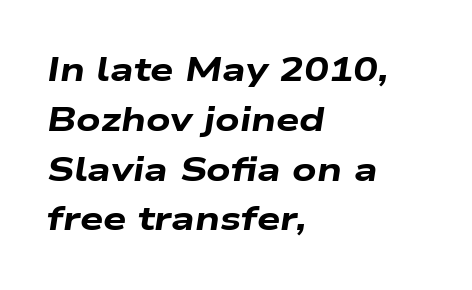
Q: Is the text bold? A: Yes.
Q: Is the text italic (slanted)? A: Yes, it leans right by about 9 degrees.
Q: Is the text underlined? A: No.
Q: How is the paragraph aligned? A: Left-aligned.
Q: Is the spacing between letters normal or unusually wide? A: Normal.
Q: Is the spacing between lines tight, normal or loose? A: Normal.
Q: Width (condensed, normal, or wide)? A: Wide.
Q: Stroke contrast? A: Low.
Q: x-height? A: Medium.
Q: Monospaced? A: No.
